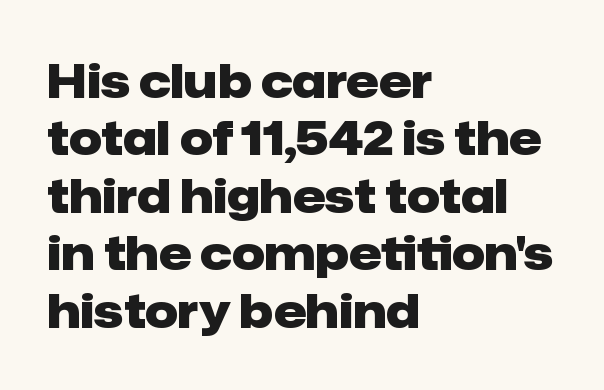
The image shows 46 px heavy sans-serif type, upright; set left-aligned, normal line spacing (1.25x), normal letter spacing, not underlined; low stroke contrast and a medium x-height.
